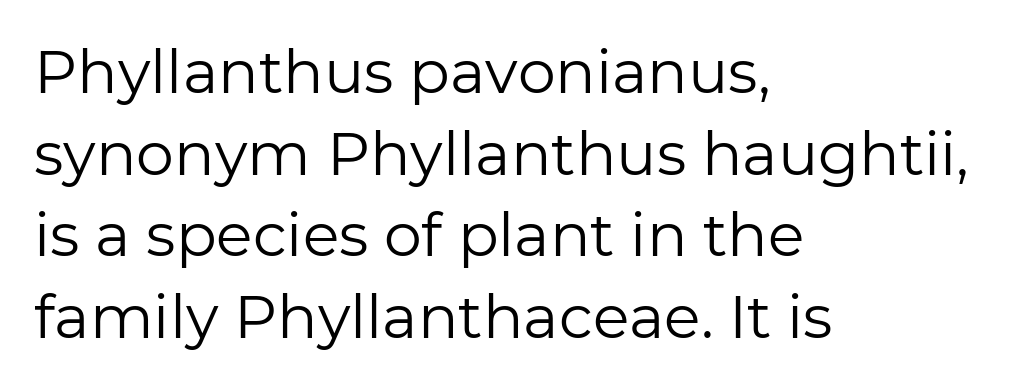
A light-to-regular cut is what we see here. This rendering uses left alignment, leaving the right contour irregular. It's the straight-up-and-down kind of type. Leading matches the norm, producing a regular column. The face used here is proportionally spaced, like ordinary book or web type.
